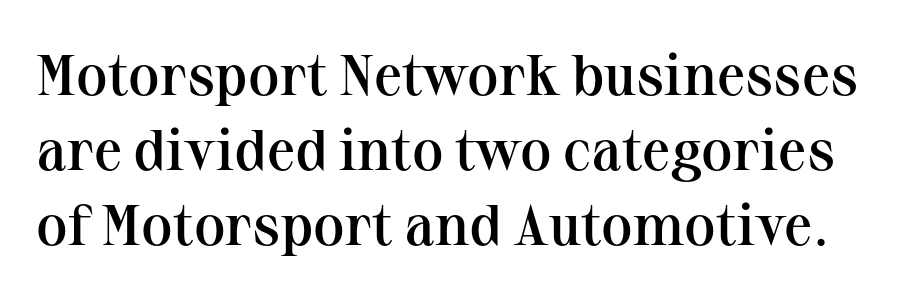
Each letter keeps its own natural width here, so spacing adapts to shape. A roman cut, with each character standing at attention. Regarding leading, the lines here are spaced in the standard way. A typesetter would call this zero additional tracking.
